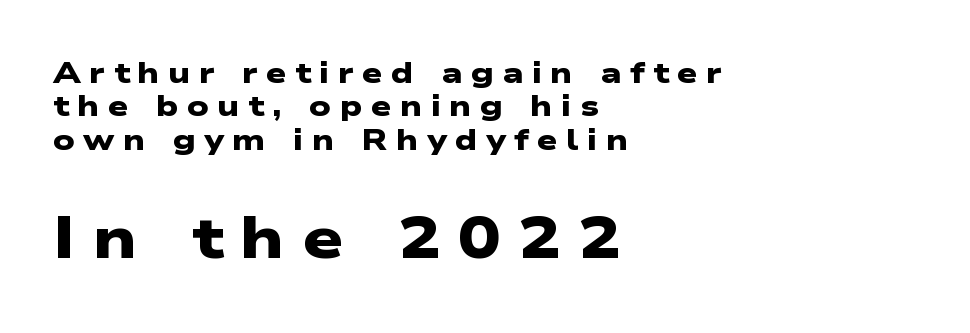
{"serif": "no", "bold": "yes", "weight": "heavy", "width": "wide", "stroke_contrast": "low", "x_height": "medium", "monospaced": "no", "underline": "no", "align": "left", "line_spacing": "tight", "line_spacing_ratio": 1.15, "letter_spacing": "wide", "letter_spacing_em": 0.29, "larger_block": "second", "size_ratio": 2.0, "glyph_px": 58}
